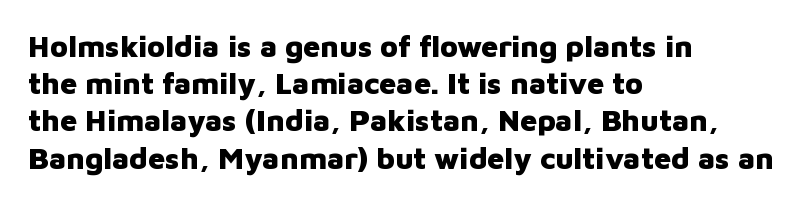
Reading down the block, your eye returns to a fixed left position each line. Think of a printed novel: that variable character pitch is what you see here. The face used here is a sans, in the tradition of grotesques and geometrics. No word sits above an underline. Heft: maximum for text — a bold.
